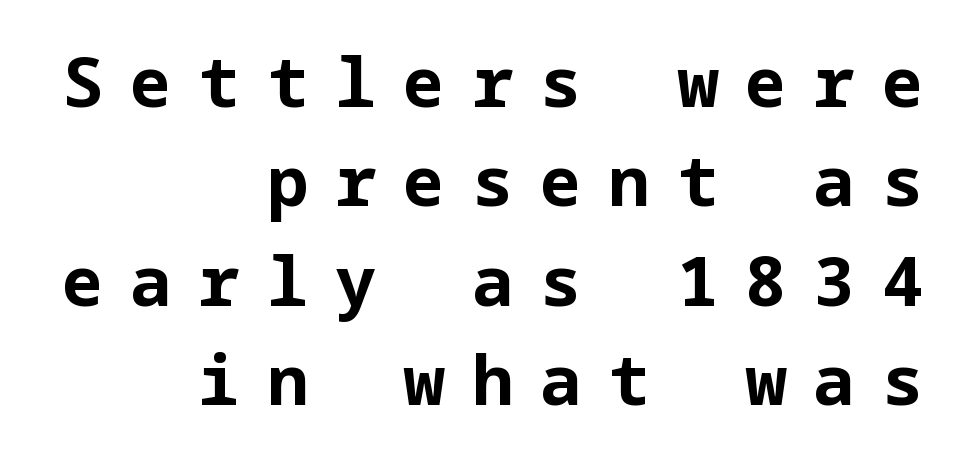
The image shows 69 px bold sans-serif type, upright; set right-aligned, normal line spacing (1.44x), unusually wide letter spacing (+0.39 em), not underlined; low stroke contrast and a medium x-height.
